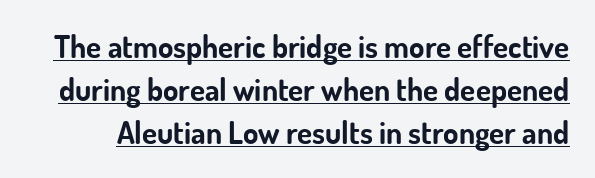
{"serif": "no", "italic": "no", "bold": "yes", "weight": "bold", "width": "normal", "stroke_contrast": "low", "x_height": "small", "monospaced": "no", "underline": "yes", "line_spacing": "normal", "line_spacing_ratio": 1.38, "letter_spacing": "normal", "letter_spacing_em": 0.0, "glyph_px": 31}
